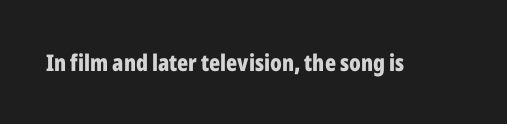
The image shows 23 px bold type, upright; set normal letter spacing, not underlined.
